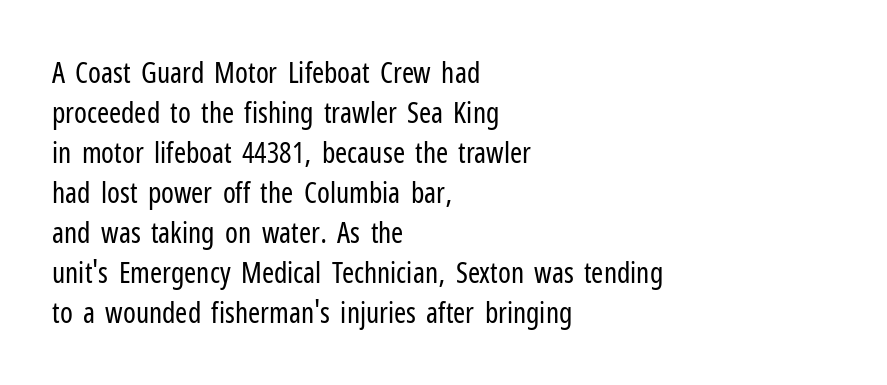
A quiet, ordinary-to-light weight characterises the typeface. Observe the ordinary spacing: letters are neighbours, not strangers. The rendering uses a moderate line-height, typical for paragraphs. The compositor pushed each line to the left boundary. Character widths vary here, with narrow letters taking less room than wide ones. If you drew a line through each stem, it would be perfectly vertical.
